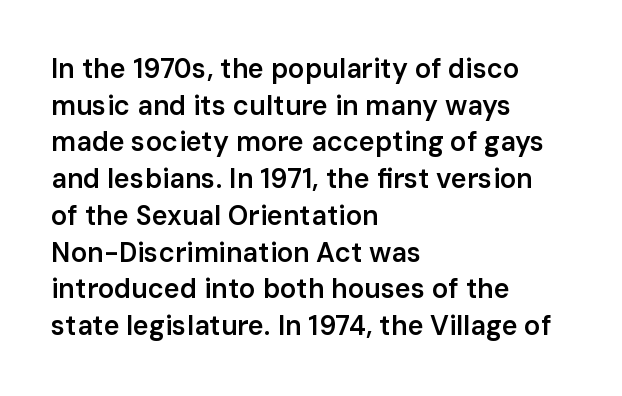
Q: Is the text bold? A: Semi-bold.
Q: Is the text italic (slanted)? A: No, it is upright.
Q: Is the text underlined? A: No.
Q: How is the paragraph aligned? A: Left-aligned.
Q: Is the spacing between letters normal or unusually wide? A: Normal.
Q: Is the spacing between lines tight, normal or loose? A: Normal.
